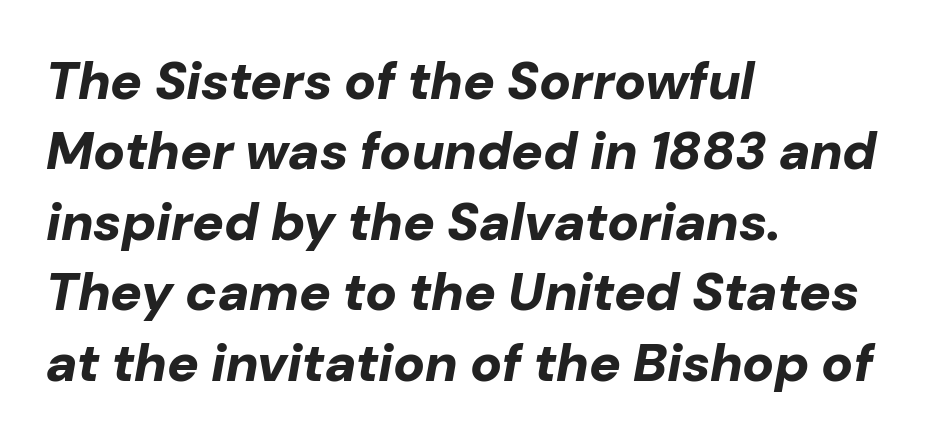
Q: Is the text bold? A: Yes.
Q: Is the text italic (slanted)? A: Yes, it leans right by about 10 degrees.
Q: Is the text underlined? A: No.
Q: How is the paragraph aligned? A: Left-aligned.
Q: Is the spacing between letters normal or unusually wide? A: Normal.
Q: Is the spacing between lines tight, normal or loose? A: Normal.
Q: Width (condensed, normal, or wide)? A: Normal.
Q: Stroke contrast? A: Low.
Q: x-height? A: Medium.
Q: Monospaced? A: No.
